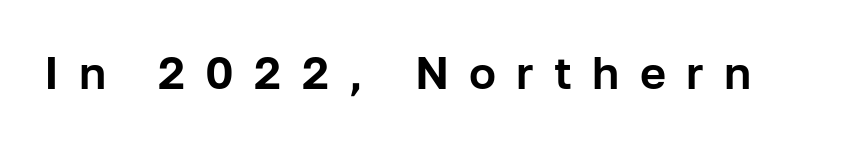
Rule under the text: the space is simply empty. What stands out about the letter spacing? Its width — letters are far apart. Grotesque or geometric, the face here clearly has no serifs. This sample has the flowing, uneven cadence of proportional lettering. Do the letters lean? They stand straight.
